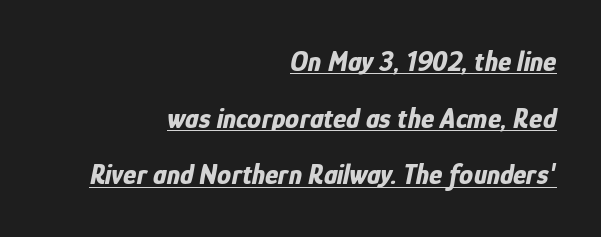
The tracking reads as untouched default to a designer's eye. The passage shown is typed in a proportional face where columns would drift. Tall strokes in this sample are angled rather than plumb. Leftover space on each line is placed entirely before the opening word. These lines carry a lot of weight — the face is fully bold.
